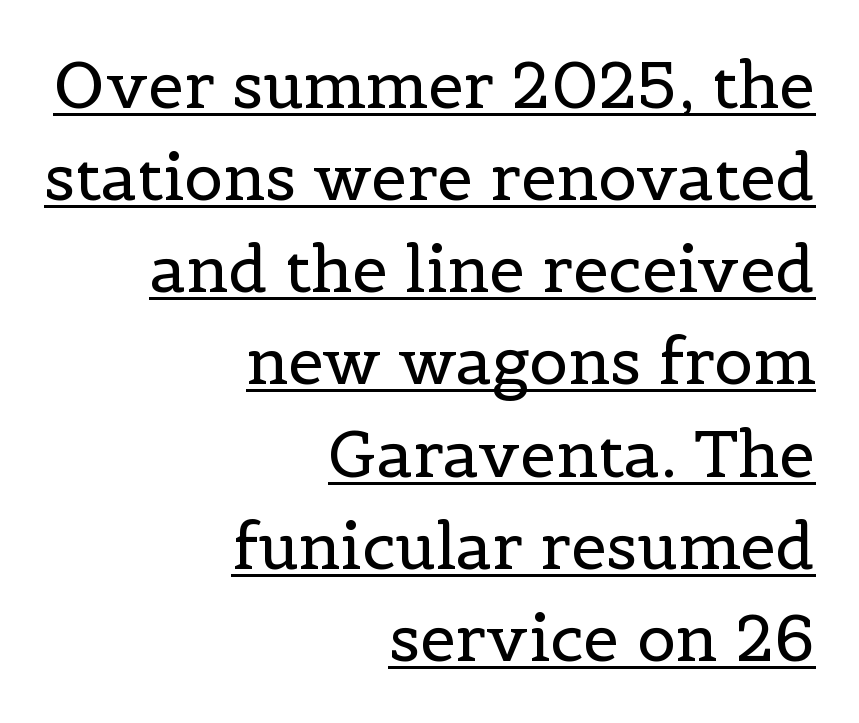
The image shows 64 px regular-weight serif type, upright; set right-aligned, normal line spacing (1.44x), normal letter spacing, underlined; a medium x-height.
